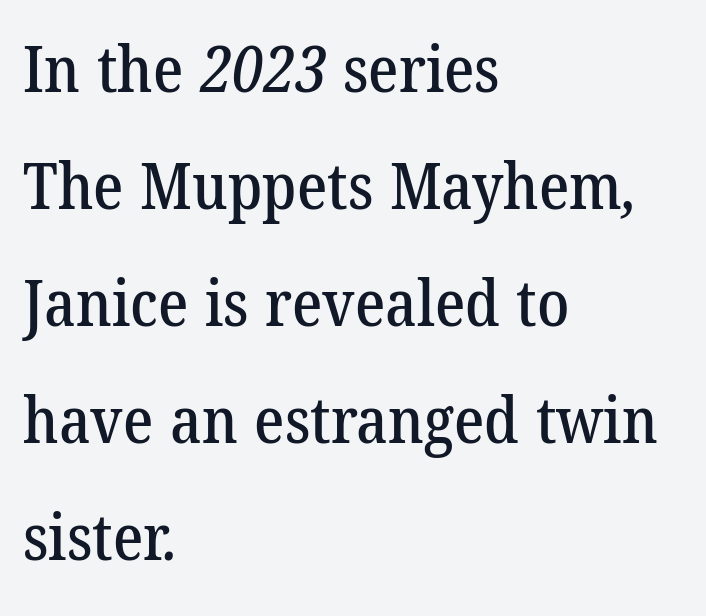
Q: Is the typeface a serif or a sans-serif typeface? A: Serif.
Q: Is the text underlined? A: No.
Q: How is the paragraph aligned? A: Left-aligned.
Q: Is the spacing between letters normal or unusually wide? A: Normal.
Q: Width (condensed, normal, or wide)? A: Normal.
Q: Stroke contrast? A: Low.
Q: x-height? A: Medium.
Q: Monospaced? A: No.
